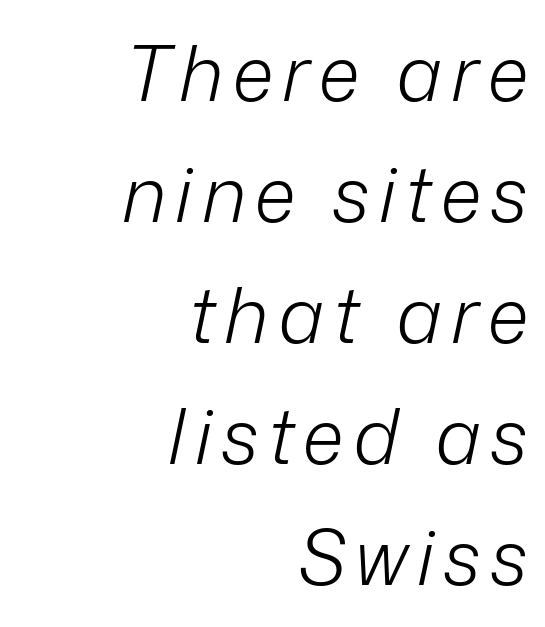
Q: Is the text bold? A: No.
Q: Is the text italic (slanted)? A: Yes, it leans right by about 12 degrees.
Q: Is the text underlined? A: No.
Q: How is the paragraph aligned? A: Right-aligned.
Q: Is the spacing between lines tight, normal or loose? A: Normal.
Q: Width (condensed, normal, or wide)? A: Normal.
Q: Stroke contrast? A: Low.
Q: x-height? A: Medium.
Q: Monospaced? A: No.
